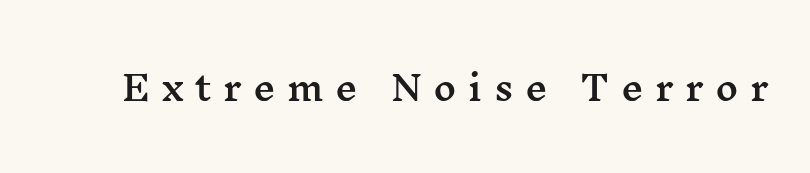
The image shows 35 px wide serif type, upright; set unusually wide letter spacing (+0.33 em), not underlined; medium stroke contrast and a medium x-height.
